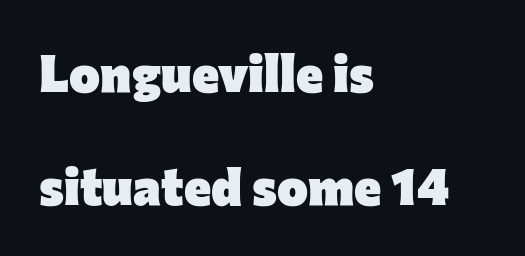
{"serif": "no", "italic": "no", "bold": "yes", "weight": "heavy", "width": "normal", "stroke_contrast": "low", "x_height": "medium", "monospaced": "no", "underline": "no", "align": "left", "line_spacing": "loose", "line_spacing_ratio": 2.18, "letter_spacing": "normal", "letter_spacing_em": 0.0, "glyph_px": 52}
